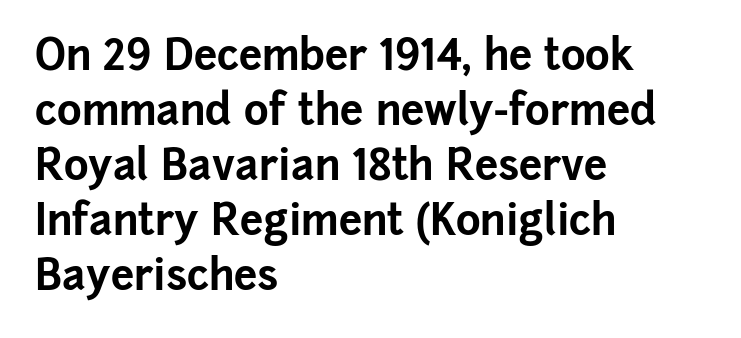
The image shows 42 px bold sans-serif type, upright; set left-aligned, normal line spacing (1.31x), normal letter spacing, not underlined; low stroke contrast and a medium x-height.
